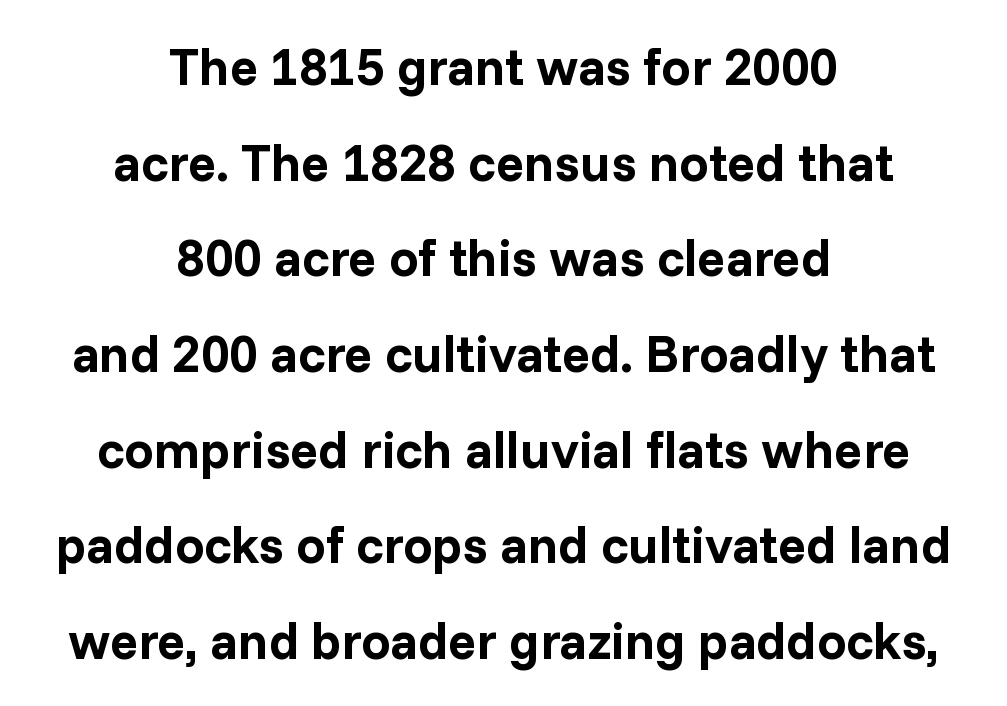
The letters sit at their default tracking, neither squeezed nor spread. Plain, unruled lines of type. Its strokes are broad and dark, the hallmark of bold type. The rendering positions every line midway between the sides. Type style note: lacks serifs.
